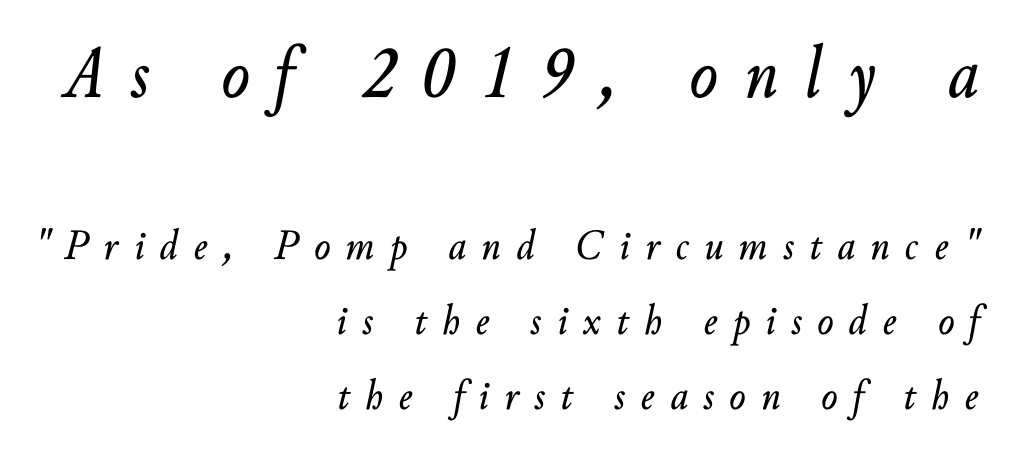
{"italic": "yes", "lean": "right", "slant_degrees": 10, "width": "normal", "stroke_contrast": "low", "x_height": "small", "monospaced": "no", "underline": "no", "align": "right", "line_spacing_ratio": 1.74, "letter_spacing": "wide", "letter_spacing_em": 0.36, "larger_block": "first", "size_ratio": 1.74, "glyph_px": 75}
